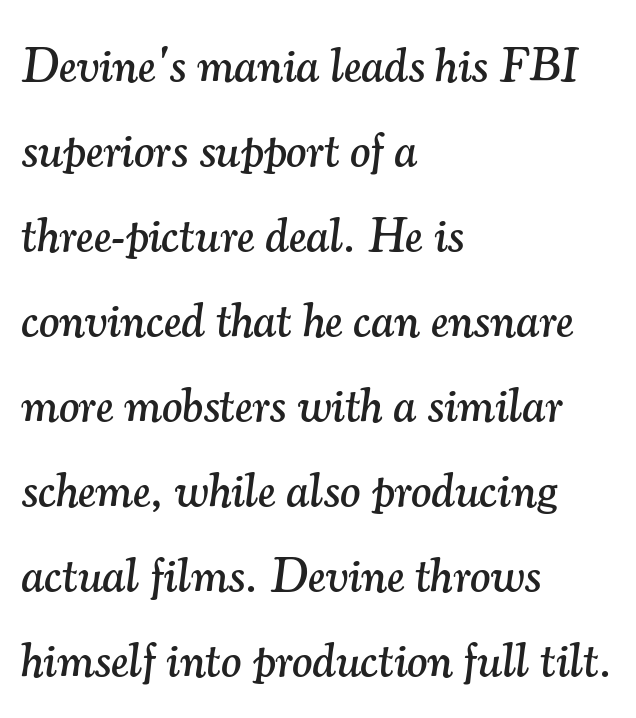
{"serif": "yes", "italic": "yes", "lean": "right", "slant_degrees": 7, "width": "normal", "stroke_contrast": "medium", "x_height": "small", "monospaced": "no", "underline": "no", "align": "left", "line_spacing_ratio": 1.77, "letter_spacing": "normal", "letter_spacing_em": 0.0, "glyph_px": 48}
